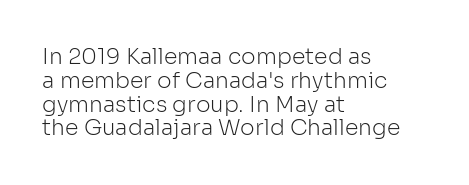
You can tell it's not italic because the verticals are truly vertical. The foot of each line stays bare and open. The letters look calm and open, with moderate or lighter stems. The horizontal fit of the characters is conventional and even.
